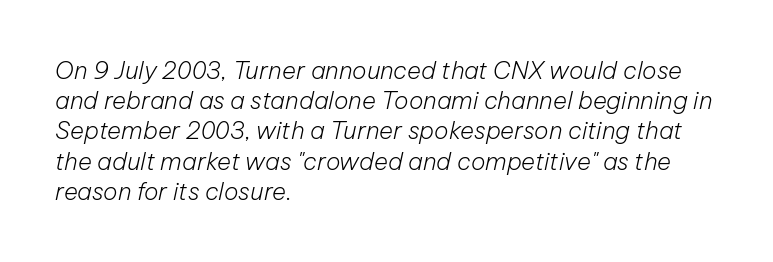
{"italic": "yes", "lean": "right", "slant_degrees": 12, "bold": "no", "underline": "no", "align": "left", "line_spacing": "normal", "line_spacing_ratio": 1.26, "letter_spacing": "normal", "letter_spacing_em": 0.0, "glyph_px": 24}
